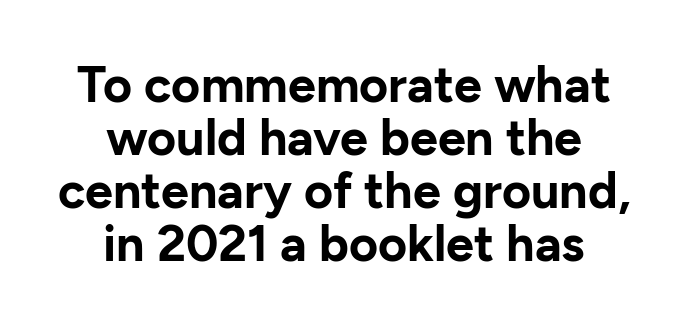
{"serif": "no", "italic": "no", "bold": "yes", "weight": "bold", "width": "normal", "stroke_contrast": "low", "x_height": "medium", "monospaced": "no", "underline": "no", "align": "center", "line_spacing": "tight", "line_spacing_ratio": 1.06, "letter_spacing": "normal", "letter_spacing_em": 0.0, "glyph_px": 50}
